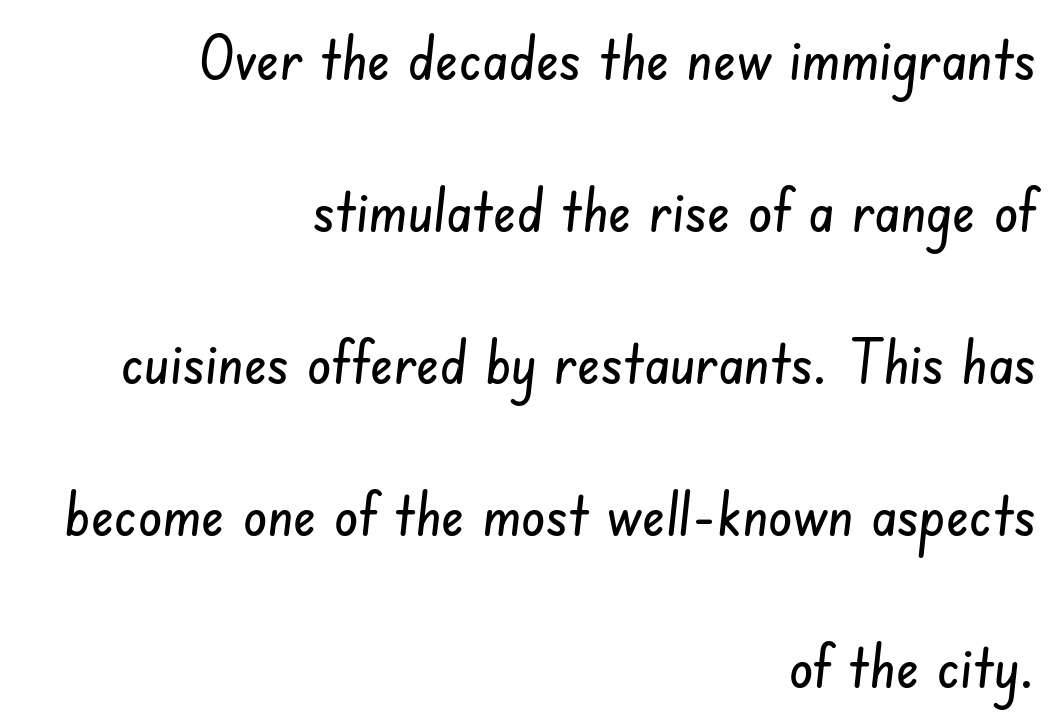
{"serif": "no", "width": "condensed", "stroke_contrast": "low", "x_height": "small", "monospaced": "no", "underline": "no", "align": "right", "line_spacing": "loose", "line_spacing_ratio": 2.49, "letter_spacing": "normal", "letter_spacing_em": 0.0, "glyph_px": 61}
